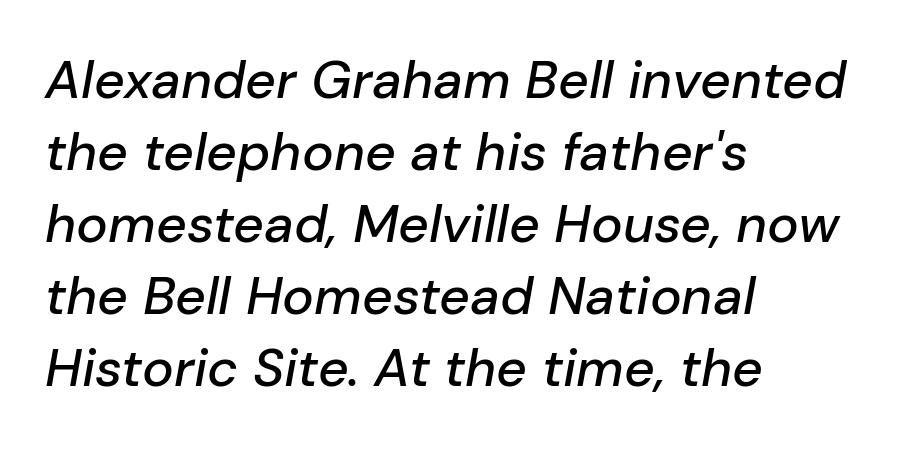
{"italic": "yes", "lean": "right", "slant_degrees": 10, "width": "normal", "stroke_contrast": "low", "x_height": "medium", "monospaced": "no", "underline": "no", "align": "left", "line_spacing": "normal", "line_spacing_ratio": 1.36, "letter_spacing": "normal", "letter_spacing_em": 0.0, "glyph_px": 53}
